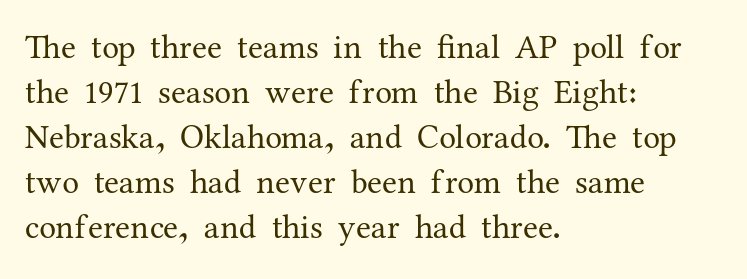
The image shows 34 px regular-weight serif type, upright; set left-aligned, normal line spacing (1.32x), normal letter spacing, not underlined; medium stroke contrast and a medium x-height.
